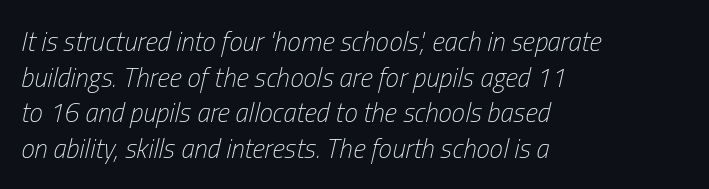
Q: Is the text bold? A: No.
Q: Is the text italic (slanted)? A: Yes, it leans right by about 13 degrees.
Q: Is the text underlined? A: No.
Q: How is the paragraph aligned? A: Left-aligned.
Q: Is the spacing between letters normal or unusually wide? A: Normal.
Q: Is the spacing between lines tight, normal or loose? A: Normal.
